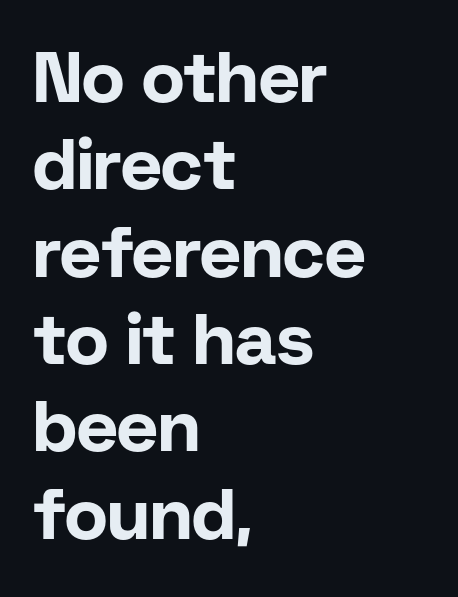
The characters look thick and weighty, a clear bold. The passage shown is typeset with a sans-serif family. A typesetter would mark this as roman, not italic. This rendering leaves character spacing at its baseline value. Glance below the letters and you will spot only blank space.
